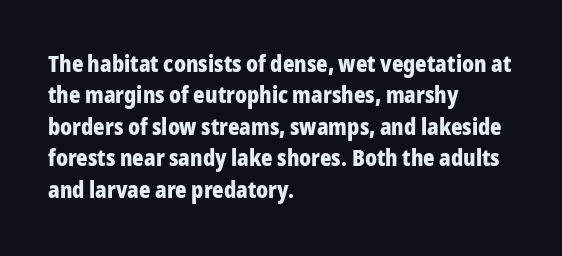
Q: Is the text bold? A: Yes.
Q: Is the text italic (slanted)? A: No, it is upright.
Q: Is the text underlined? A: No.
Q: How is the paragraph aligned? A: Left-aligned.
Q: Is the spacing between letters normal or unusually wide? A: Normal.
Q: Is the spacing between lines tight, normal or loose? A: Normal.
